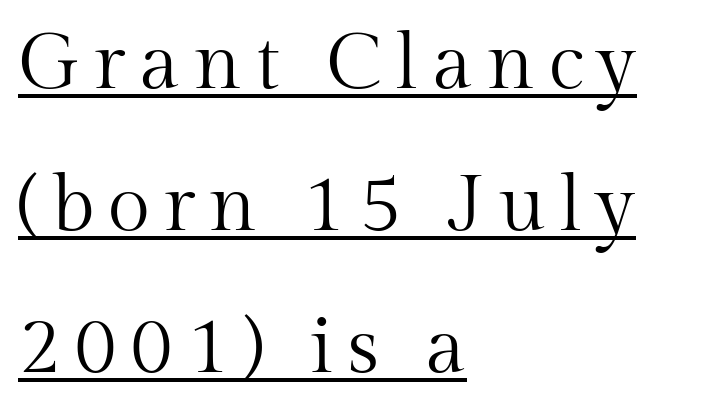
The face used here is proportionally spaced, like ordinary book or web type. Small tapered or slab feet sit at the stroke ends, so this counts as serif. Stem width sits at or under what a default text font uses. Is the block centered? No — it sits flush against the left margin. The sample's only ornament is a line tracing under the words.
